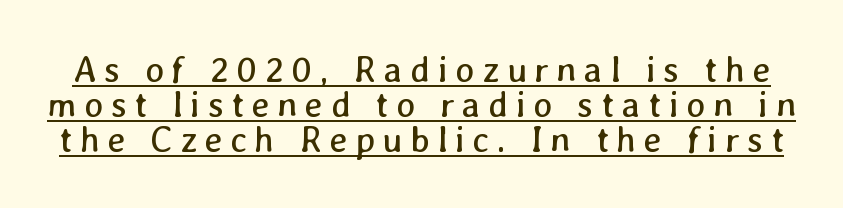
Regarding leading, the lines here are crowded together. Vertical stems look standard width or narrower in stroke. The tracking jumps out immediately: characters are airy and widely separated. Do the characters align in a grid? No, the font is proportional.
